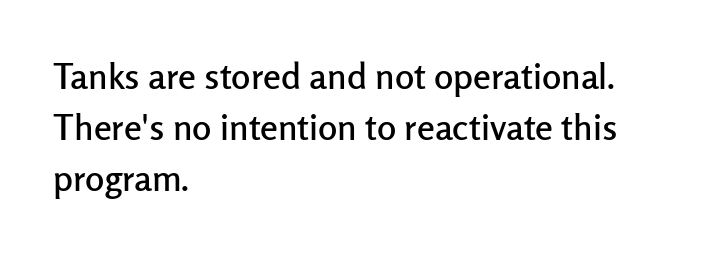
{"serif": "no", "italic": "no", "width": "normal", "stroke_contrast": "low", "x_height": "medium", "monospaced": "no", "underline": "no", "align": "left", "line_spacing": "normal", "line_spacing_ratio": 1.41, "letter_spacing": "normal", "letter_spacing_em": 0.0, "glyph_px": 36}
